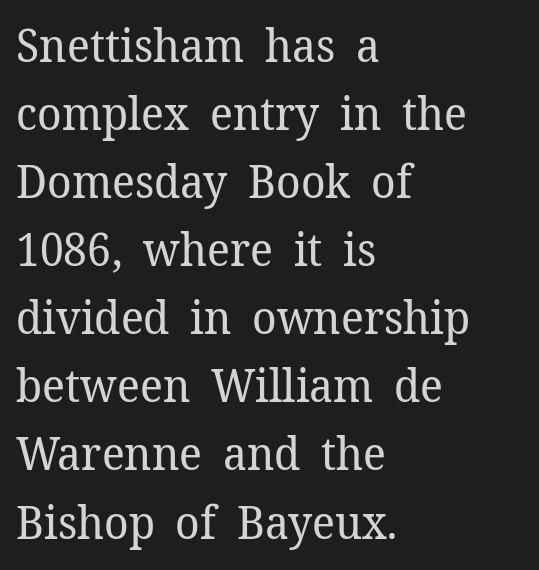
The image shows 46 px regular-weight serif type, upright; set left-aligned, normal line spacing (1.48x), normal letter spacing, not underlined; low stroke contrast and a medium x-height.
